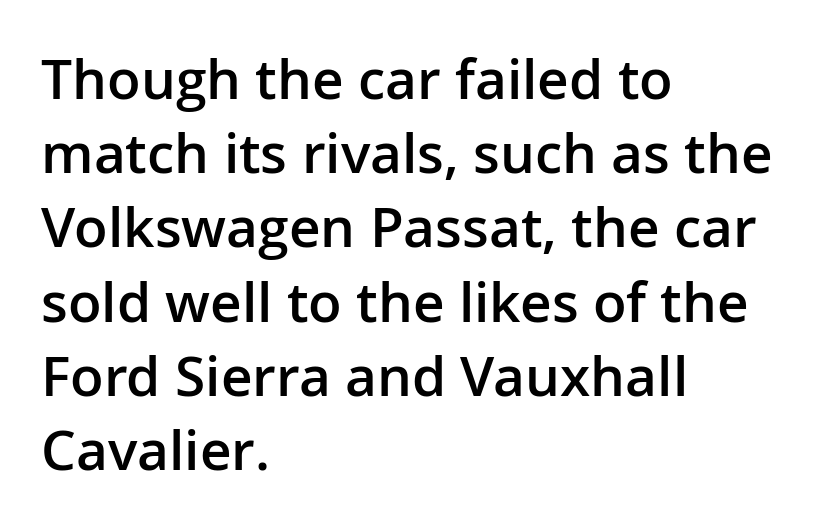
Q: Is the text bold? A: Semi-bold.
Q: Is the text italic (slanted)? A: No, it is upright.
Q: Is the typeface a serif or a sans-serif typeface? A: Sans-serif.
Q: Is the text underlined? A: No.
Q: How is the paragraph aligned? A: Left-aligned.
Q: Is the spacing between letters normal or unusually wide? A: Normal.
Q: Is the spacing between lines tight, normal or loose? A: Normal.
Q: Width (condensed, normal, or wide)? A: Normal.
Q: Stroke contrast? A: Low.
Q: x-height? A: Medium.
Q: Monospaced? A: No.
